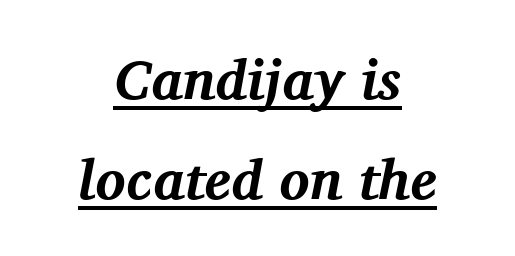
The image shows 56 px bold serif type, italic (leaning right); set centered, line spacing 1.78x, normal letter spacing, underlined; medium stroke contrast and a medium x-height.
